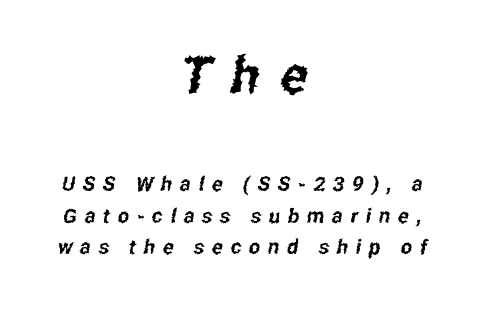
Q: Is the typeface a serif or a sans-serif typeface? A: Sans-serif.
Q: Is the text underlined? A: No.
Q: How is the paragraph aligned? A: Centered.
Q: Is the spacing between letters normal or unusually wide? A: Unusually wide.
Q: Is the spacing between lines tight, normal or loose? A: Normal.
Q: Which block of text is set in a larger size, the first (top) or the second (bottom)? A: The first (top) one.
Q: Width (condensed, normal, or wide)? A: Condensed.
Q: Stroke contrast? A: Low.
Q: x-height? A: Medium.
Q: Monospaced? A: No.
